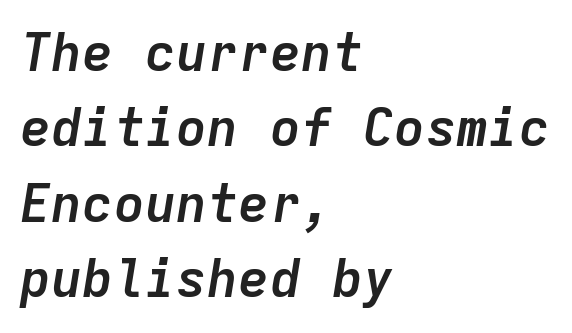
Q: Is the text bold? A: Yes.
Q: Is the text italic (slanted)? A: Yes, it leans right by about 9 degrees.
Q: Is the text underlined? A: No.
Q: How is the paragraph aligned? A: Left-aligned.
Q: Is the spacing between letters normal or unusually wide? A: Normal.
Q: Is the spacing between lines tight, normal or loose? A: Normal.
Q: Width (condensed, normal, or wide)? A: Normal.
Q: Stroke contrast? A: Low.
Q: x-height? A: Medium.
Q: Monospaced? A: Yes.
